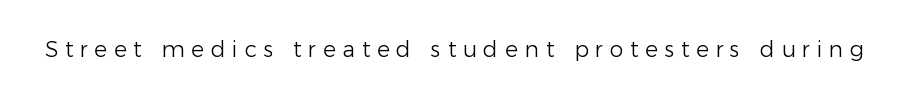
Loose tracking; the words dissolve into strings of separated letters. The font sits on the lighter half of the weight spectrum, regular included. The string is rendered with underlining switched off. Posture: vertical.
